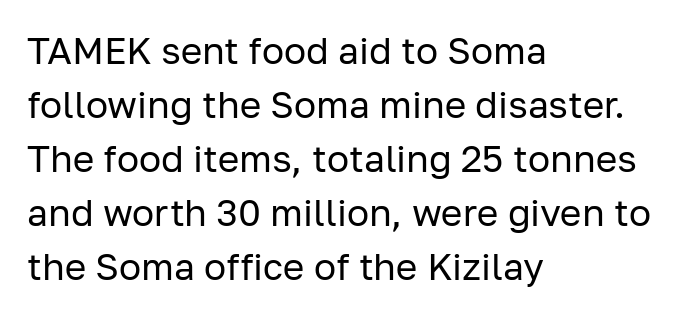
Q: Is the text bold? A: No.
Q: Is the text italic (slanted)? A: No, it is upright.
Q: Is the typeface a serif or a sans-serif typeface? A: Sans-serif.
Q: Is the text underlined? A: No.
Q: How is the paragraph aligned? A: Left-aligned.
Q: Is the spacing between letters normal or unusually wide? A: Normal.
Q: Is the spacing between lines tight, normal or loose? A: Normal.
Q: Width (condensed, normal, or wide)? A: Normal.
Q: Stroke contrast? A: Low.
Q: x-height? A: Medium.
Q: Monospaced? A: No.
